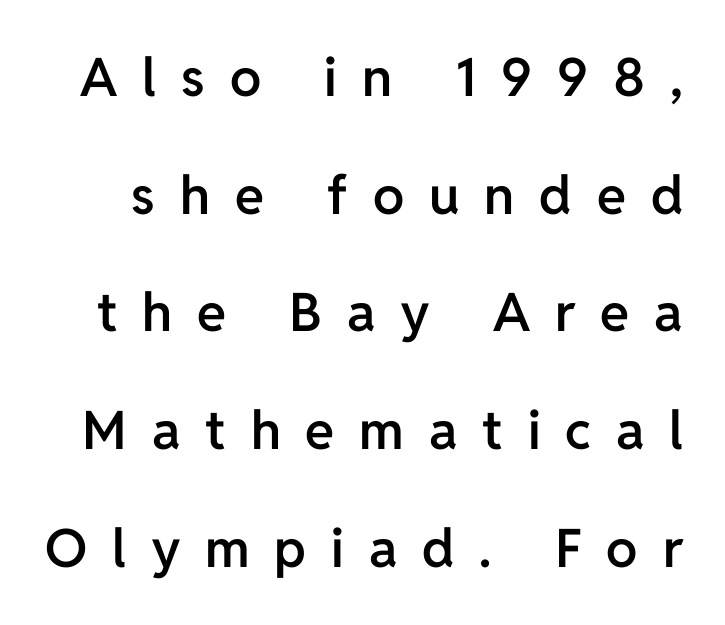
The image shows 53 px semibold sans-serif type, upright; set loose line spacing (2.22x), unusually wide letter spacing (+0.47 em), not underlined; low stroke contrast and a medium x-height.
